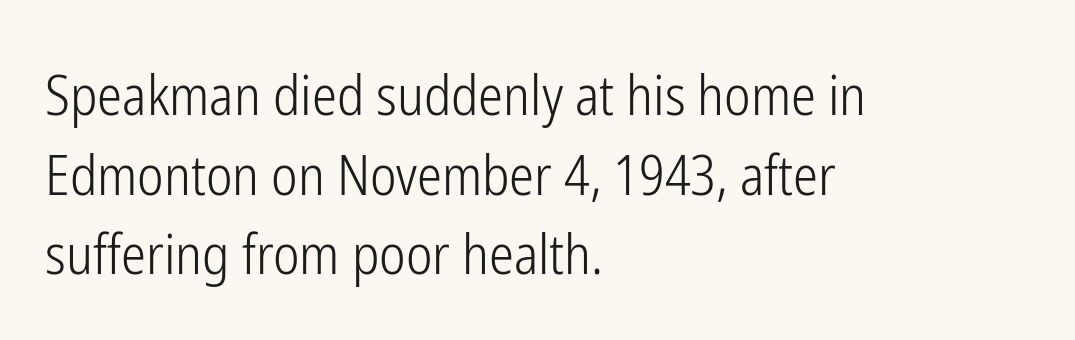
The image shows 56 px light, condensed sans-serif type, upright; set left-aligned, normal line spacing (1.42x), normal letter spacing, not underlined; low stroke contrast and a medium x-height.
